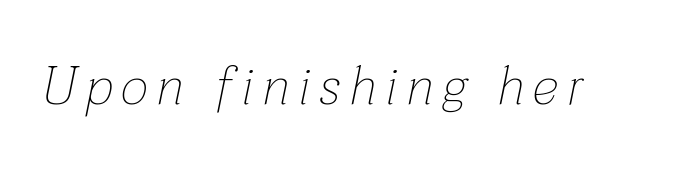
Q: Is the text bold? A: No.
Q: Is the text italic (slanted)? A: Yes, it leans right by about 12 degrees.
Q: Is the text underlined? A: No.
Q: Width (condensed, normal, or wide)? A: Normal.
Q: Stroke contrast? A: Low.
Q: x-height? A: Medium.
Q: Monospaced? A: No.
